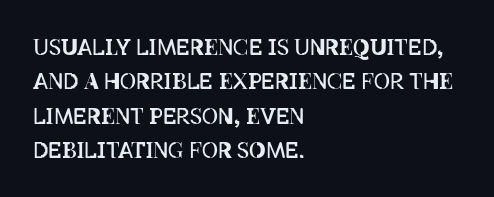
Q: Is the text bold? A: No.
Q: Is the text italic (slanted)? A: No, it is upright.
Q: Is the text underlined? A: No.
Q: How is the paragraph aligned? A: Left-aligned.
Q: Is the spacing between letters normal or unusually wide? A: Normal.
Q: Is the spacing between lines tight, normal or loose? A: Normal.
